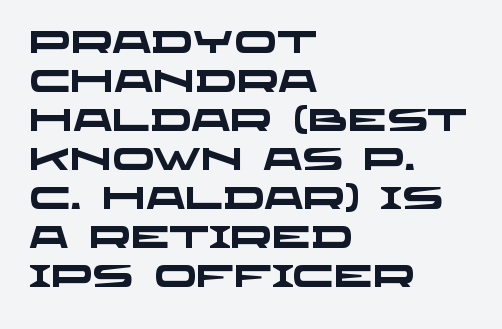
{"serif": "no", "bold": "yes", "weight": "heavy", "width": "wide", "stroke_contrast": "low", "x_height": "large", "monospaced": "no", "underline": "no", "align": "left", "line_spacing": "normal", "line_spacing_ratio": 1.26, "letter_spacing": "normal", "letter_spacing_em": 0.0, "glyph_px": 31}
